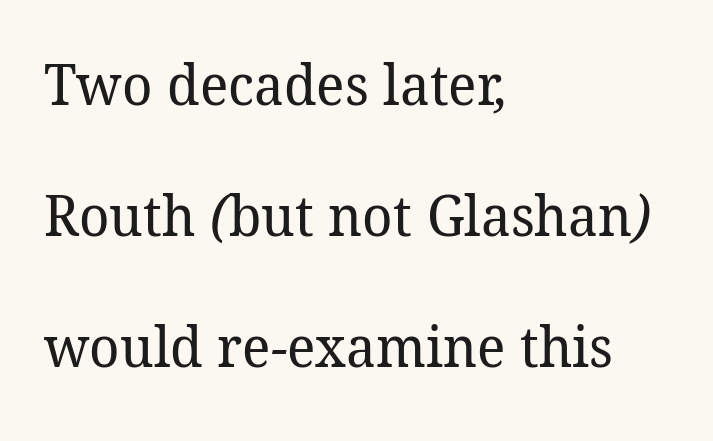
{"serif": "yes", "bold": "no", "weight": "regular", "width": "normal", "stroke_contrast": "low", "x_height": "medium", "monospaced": "no", "underline": "no", "align": "left", "line_spacing": "loose", "line_spacing_ratio": 2.3, "letter_spacing": "normal", "letter_spacing_em": 0.0, "glyph_px": 57}
